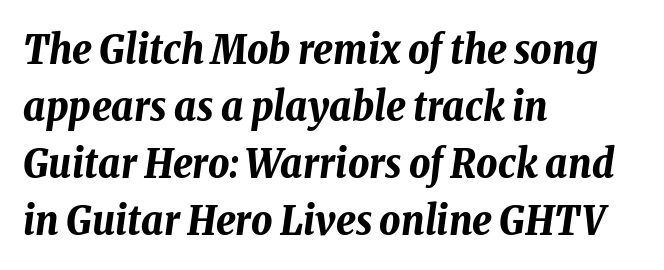
Q: Is the text bold? A: Yes.
Q: Is the text italic (slanted)? A: Yes, it leans right by about 8 degrees.
Q: Is the text underlined? A: No.
Q: How is the paragraph aligned? A: Left-aligned.
Q: Is the spacing between letters normal or unusually wide? A: Normal.
Q: Is the spacing between lines tight, normal or loose? A: Normal.
Q: Width (condensed, normal, or wide)? A: Condensed.
Q: Stroke contrast? A: Low.
Q: x-height? A: Medium.
Q: Monospaced? A: No.
